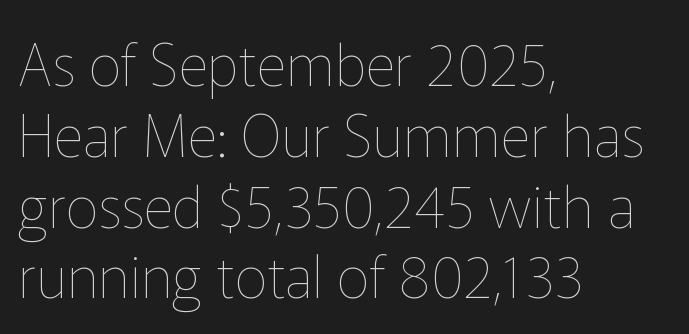
Q: Is the text bold? A: No.
Q: Is the text italic (slanted)? A: No, it is upright.
Q: Is the text underlined? A: No.
Q: How is the paragraph aligned? A: Left-aligned.
Q: Is the spacing between letters normal or unusually wide? A: Normal.
Q: Width (condensed, normal, or wide)? A: Normal.
Q: Stroke contrast? A: Low.
Q: x-height? A: Medium.
Q: Monospaced? A: No.
